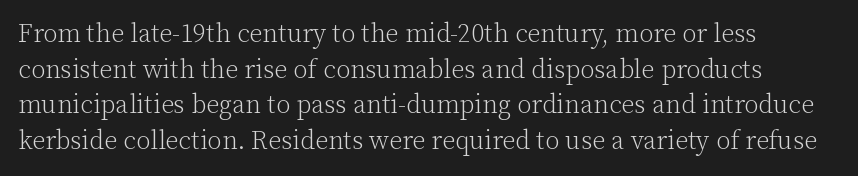
{"italic": "no", "bold": "no", "underline": "no", "align": "left", "line_spacing": "normal", "line_spacing_ratio": 1.37, "letter_spacing": "normal", "letter_spacing_em": 0.0, "glyph_px": 26}
